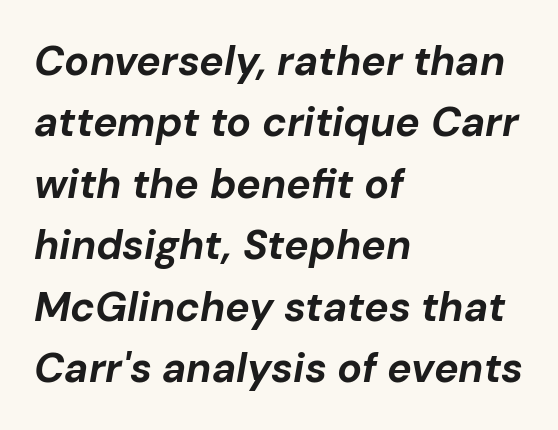
The image shows 41 px bold type, italic (leaning right); set left-aligned, normal line spacing (1.5x), normal letter spacing, not underlined; low stroke contrast and a medium x-height.
